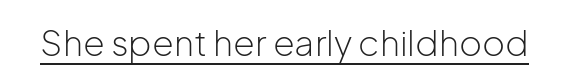
The passage shown is typeset with a sans-serif family. Do the characters align in a grid? No, the font is proportional. Does the lettering tilt? It doesn't — this is upright. Like a heading marked for emphasis, these lines bear an underscore. Honestly, the letter spacing is just normal — you wouldn't notice it.
